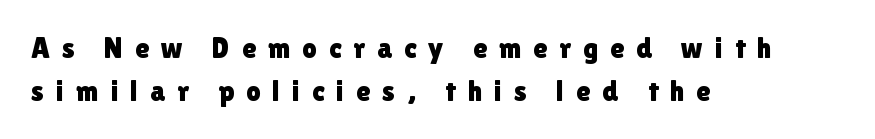
{"serif": "no", "italic": "no", "width": "normal", "x_height": "medium", "monospaced": "no", "underline": "no", "align": "left", "line_spacing": "normal", "line_spacing_ratio": 1.48, "letter_spacing": "wide", "letter_spacing_em": 0.41, "glyph_px": 29}
